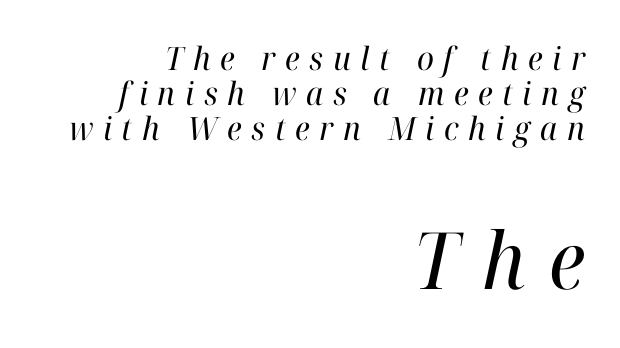
Q: Is the text bold? A: No.
Q: Is the text italic (slanted)? A: Yes, it leans right by about 12 degrees.
Q: Is the typeface a serif or a sans-serif typeface? A: Serif.
Q: Is the text underlined? A: No.
Q: How is the paragraph aligned? A: Right-aligned.
Q: Is the spacing between letters normal or unusually wide? A: Unusually wide.
Q: Is the spacing between lines tight, normal or loose? A: Tight.
Q: Which block of text is set in a larger size, the first (top) or the second (bottom)? A: The second (bottom) one.
Q: Width (condensed, normal, or wide)? A: Normal.
Q: Stroke contrast? A: High.
Q: x-height? A: Medium.
Q: Monospaced? A: No.
